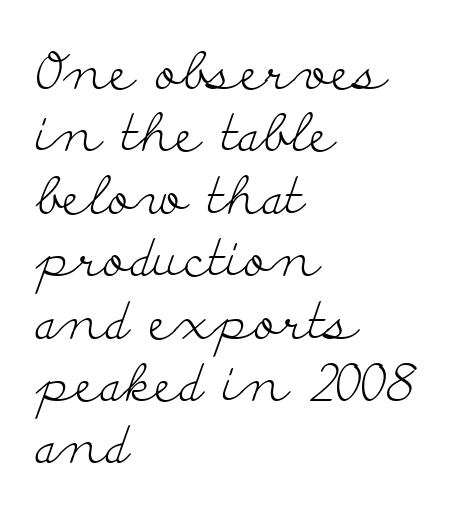
{"serif": "yes", "bold": "no", "weight": "light", "width": "wide", "stroke_contrast": "low", "x_height": "small", "monospaced": "no", "underline": "no", "align": "left", "line_spacing_ratio": 1.2, "letter_spacing": "normal", "letter_spacing_em": 0.0, "glyph_px": 52}
